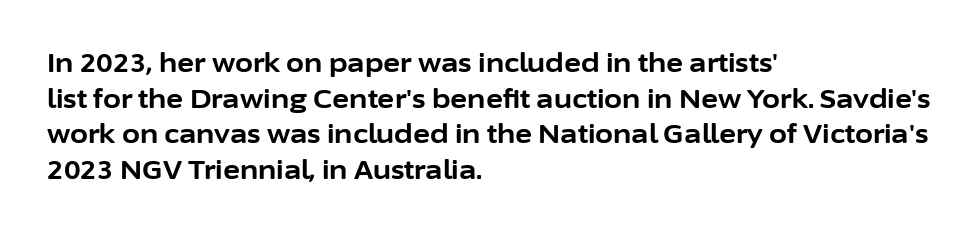
Q: Is the text bold? A: Yes.
Q: Is the text italic (slanted)? A: No, it is upright.
Q: Is the text underlined? A: No.
Q: How is the paragraph aligned? A: Left-aligned.
Q: Is the spacing between letters normal or unusually wide? A: Normal.
Q: Is the spacing between lines tight, normal or loose? A: Normal.
